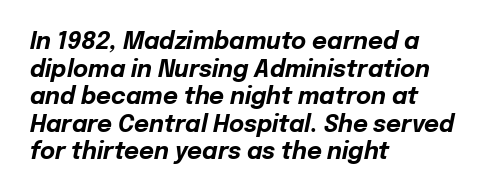
Q: Is the text bold? A: Yes.
Q: Is the text italic (slanted)? A: Yes, it leans right by about 12 degrees.
Q: Is the text underlined? A: No.
Q: How is the paragraph aligned? A: Left-aligned.
Q: Is the spacing between letters normal or unusually wide? A: Normal.
